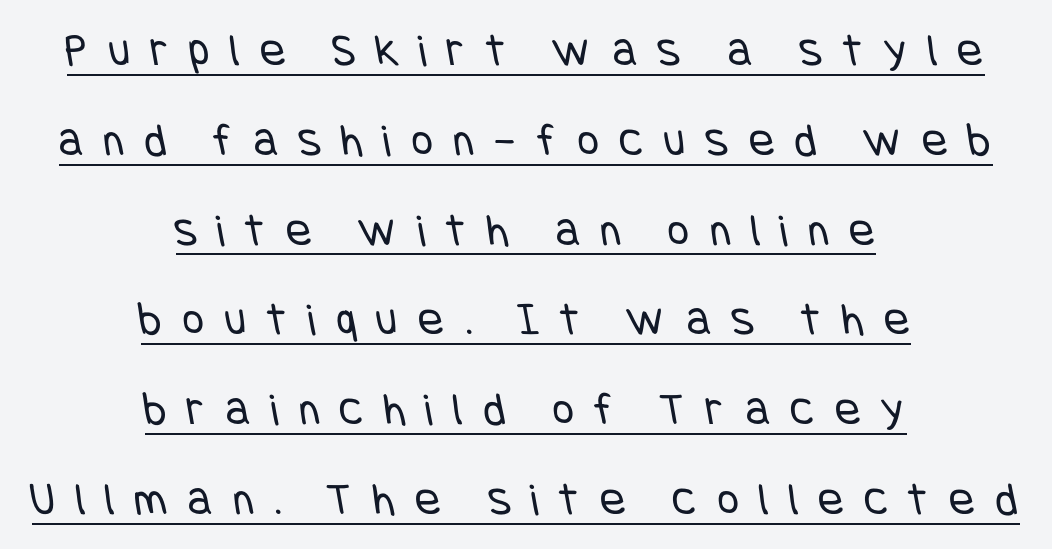
Q: Is the text bold? A: No.
Q: Is the typeface a serif or a sans-serif typeface? A: Sans-serif.
Q: Is the text underlined? A: Yes.
Q: How is the paragraph aligned? A: Centered.
Q: Is the spacing between letters normal or unusually wide? A: Unusually wide.
Q: Is the spacing between lines tight, normal or loose? A: Loose.
Q: Width (condensed, normal, or wide)? A: Condensed.
Q: Stroke contrast? A: Low.
Q: x-height? A: Large.
